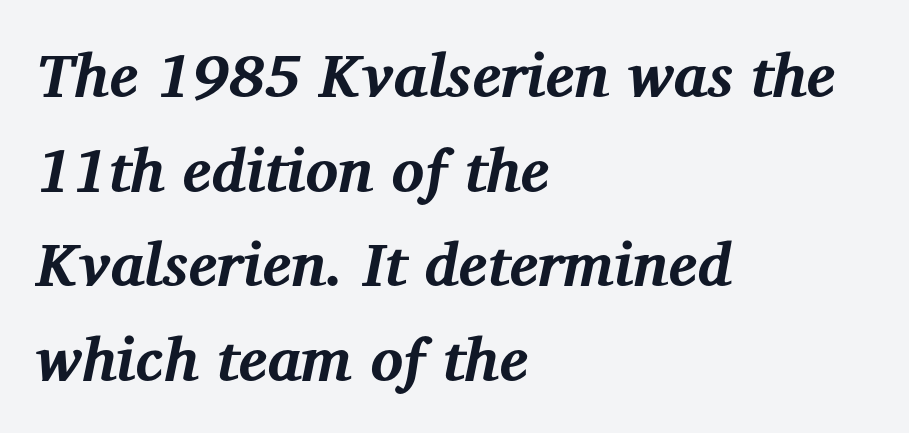
The image shows 61 px bold serif type, italic (leaning right); set left-aligned, normal line spacing (1.55x), normal letter spacing, not underlined; medium stroke contrast and a medium x-height.
